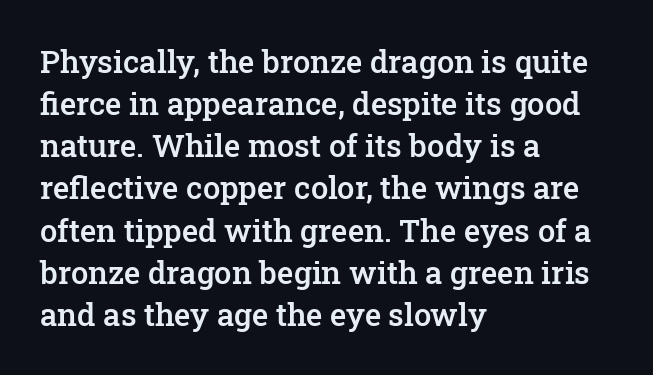
Q: Is the text bold? A: Semi-bold.
Q: Is the text italic (slanted)? A: No, it is upright.
Q: Is the typeface a serif or a sans-serif typeface? A: Serif.
Q: Is the text underlined? A: No.
Q: How is the paragraph aligned? A: Left-aligned.
Q: Is the spacing between letters normal or unusually wide? A: Normal.
Q: Is the spacing between lines tight, normal or loose? A: Normal.
Q: Width (condensed, normal, or wide)? A: Normal.
Q: Stroke contrast? A: Low.
Q: x-height? A: Medium.
Q: Monospaced? A: No.
